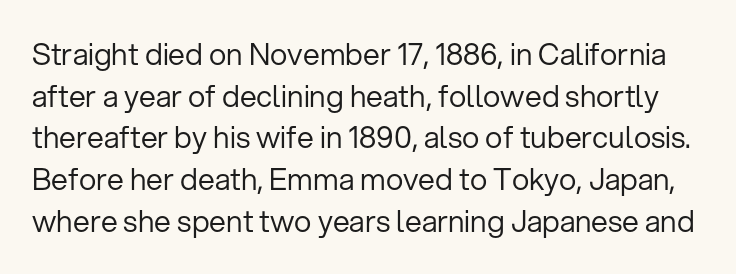
{"serif": "no", "italic": "no", "bold": "no", "weight": "regular", "width": "normal", "stroke_contrast": "low", "x_height": "medium", "monospaced": "no", "underline": "no", "line_spacing": "normal", "line_spacing_ratio": 1.39, "letter_spacing": "normal", "letter_spacing_em": 0.0, "glyph_px": 30}
